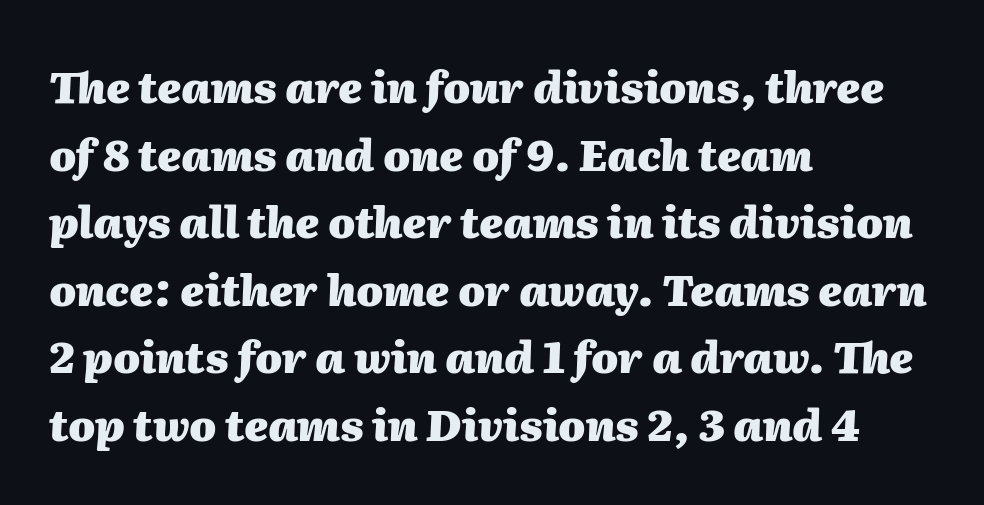
{"italic": "yes", "lean": "right", "slant_degrees": 2, "bold": "yes", "weight": "heavy", "width": "normal", "stroke_contrast": "medium", "x_height": "medium", "monospaced": "no", "underline": "no", "align": "left", "line_spacing": "normal", "line_spacing_ratio": 1.57, "letter_spacing": "normal", "letter_spacing_em": 0.0, "glyph_px": 43}
